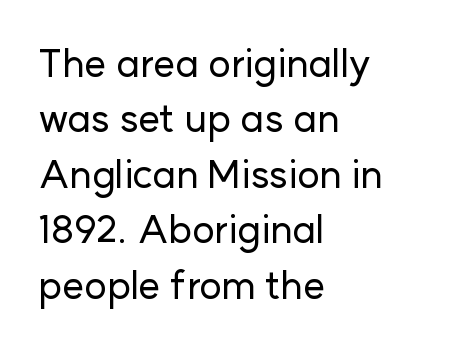
Q: Is the text italic (slanted)? A: No, it is upright.
Q: Is the typeface a serif or a sans-serif typeface? A: Sans-serif.
Q: Is the text underlined? A: No.
Q: How is the paragraph aligned? A: Left-aligned.
Q: Is the spacing between letters normal or unusually wide? A: Normal.
Q: Is the spacing between lines tight, normal or loose? A: Normal.
Q: Width (condensed, normal, or wide)? A: Normal.
Q: Stroke contrast? A: Low.
Q: x-height? A: Medium.
Q: Monospaced? A: No.
